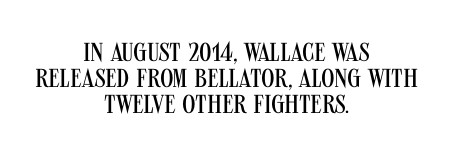
The image shows 26 px text type, upright; set centered, tight line spacing (1.0x), normal letter spacing, not underlined.
